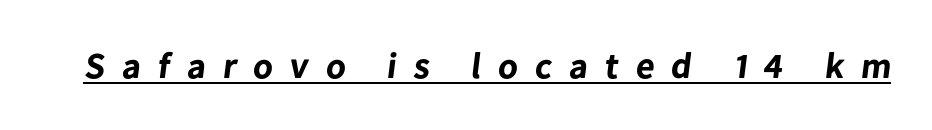
The image shows 36 px bold sans-serif type; set unusually wide letter spacing (+0.48 em), underlined; low stroke contrast and a medium x-height.
